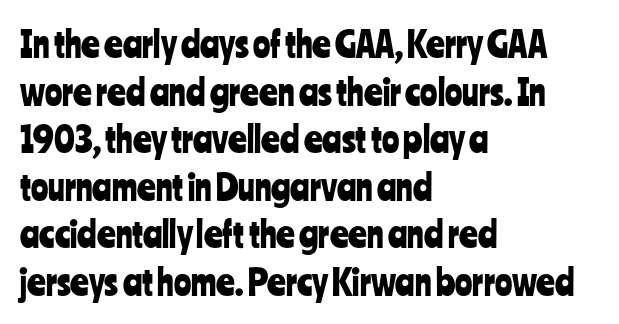
The image shows 36 px condensed sans-serif type, upright; set left-aligned, normal line spacing (1.32x), normal letter spacing, not underlined; low stroke contrast and a medium x-height.
